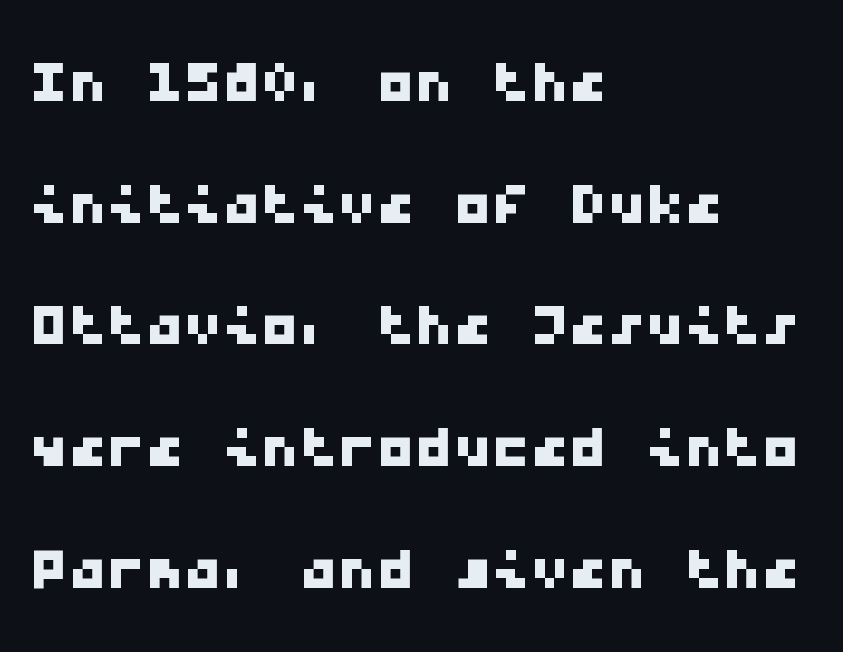
The type family on display is of the sans-serif kind. Does the copy run flush right? No — it runs flush left. The letters sit at their default tracking, neither squeezed nor spread. Do the characters align in a grid? Yes, the font is monospaced. The vertical gap from one line to the next is medium. Decoration check: the copy has no underline.
